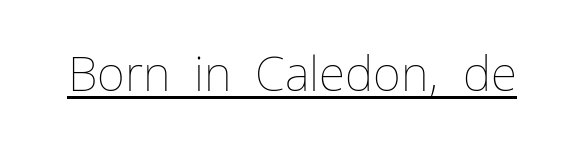
No chunkiness to these letters — they're not bold. Spacing between characters is what you'd get straight out of the box. The specimen includes a rule beneath the text block's lines. Spacing verdict: proportional, widths tailored to each character.
